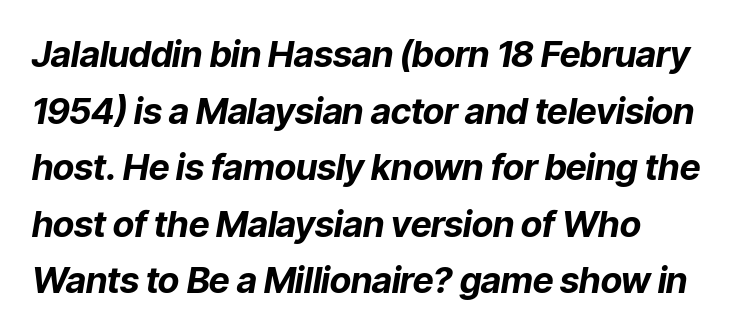
The glyphs are unaccompanied by any horizontal stroke below them. These words are printed bold, with thick strokes throughout. Do the characters align in a grid? No, the font is proportional. The rows are spaced the way most documents space them. Does the lettering tilt? It does — this is italic.
